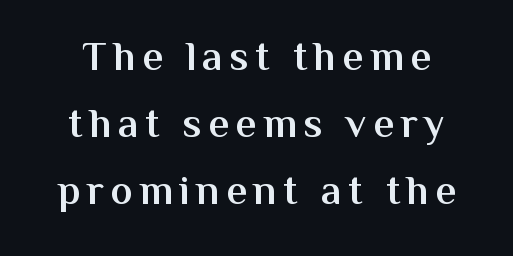
Leftover space on each line is divided equally before and after the words. The font is running at a semibold setting, under full bold. The type sits square on the baseline with zero lean. Varying glyph widths throughout — classic text-font behaviour. Descender tails drop into unmarked territory.
